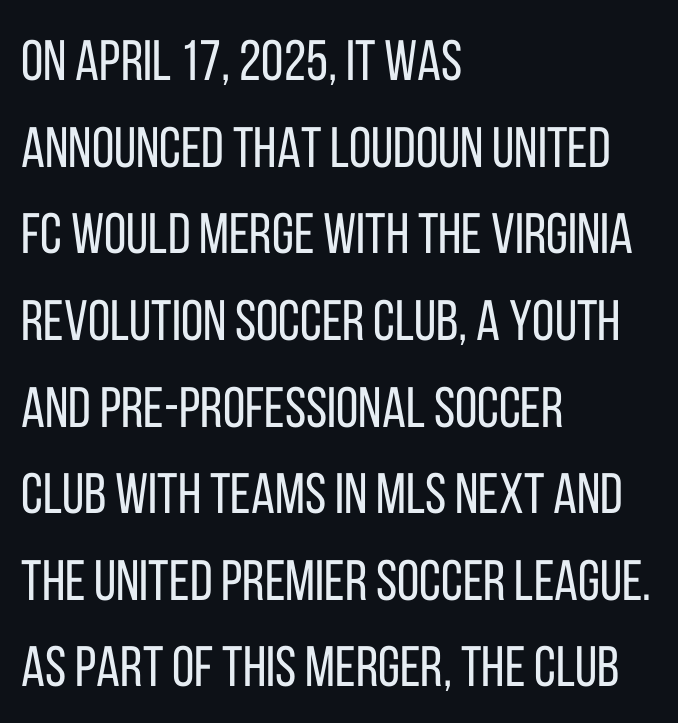
The image shows 57 px regular-weight, condensed sans-serif type, upright; set left-aligned, normal line spacing (1.52x), normal letter spacing, not underlined; low stroke contrast and a large x-height.
